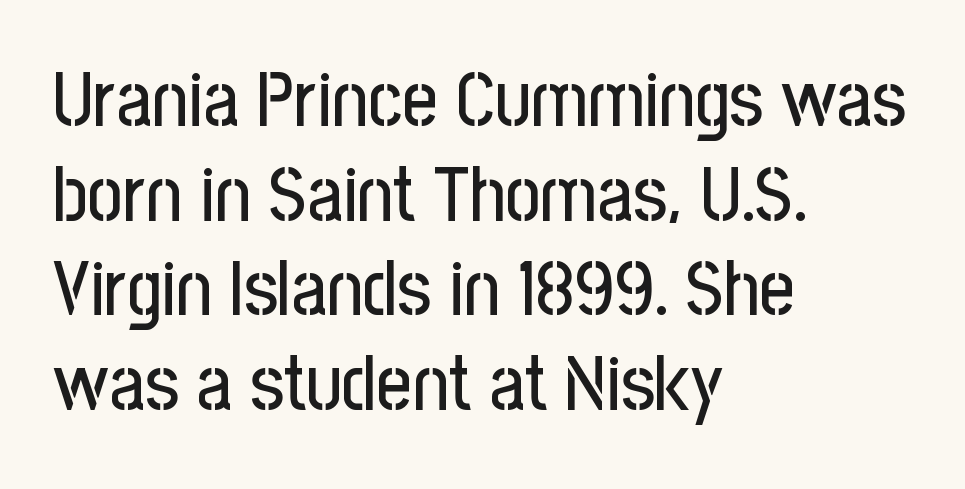
Q: Is the text italic (slanted)? A: No, it is upright.
Q: Is the typeface a serif or a sans-serif typeface? A: Sans-serif.
Q: Is the text underlined? A: No.
Q: How is the paragraph aligned? A: Left-aligned.
Q: Is the spacing between letters normal or unusually wide? A: Normal.
Q: Width (condensed, normal, or wide)? A: Condensed.
Q: Stroke contrast? A: Low.
Q: x-height? A: Medium.
Q: Monospaced? A: No.
